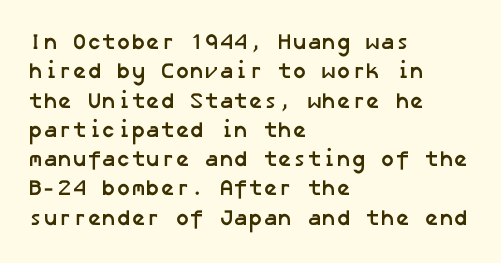
The image shows 22 px bold type; set left-aligned, normal line spacing (1.33x), normal letter spacing, not underlined.
